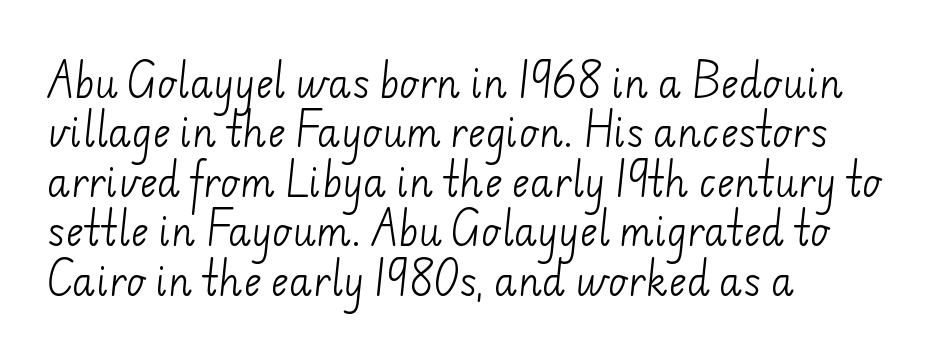
Q: Is the text bold? A: No.
Q: Is the typeface a serif or a sans-serif typeface? A: Sans-serif.
Q: Is the text underlined? A: No.
Q: How is the paragraph aligned? A: Left-aligned.
Q: Is the spacing between letters normal or unusually wide? A: Normal.
Q: Is the spacing between lines tight, normal or loose? A: Normal.
Q: Width (condensed, normal, or wide)? A: Normal.
Q: Stroke contrast? A: Low.
Q: x-height? A: Small.
Q: Monospaced? A: No.
